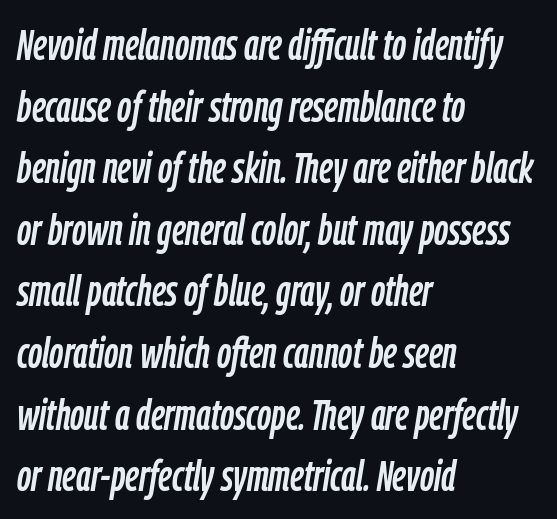
Q: Is the text italic (slanted)? A: Yes, it leans right by about 9 degrees.
Q: Is the text underlined? A: No.
Q: How is the paragraph aligned? A: Left-aligned.
Q: Is the spacing between letters normal or unusually wide? A: Normal.
Q: Is the spacing between lines tight, normal or loose? A: Normal.
Q: Width (condensed, normal, or wide)? A: Condensed.
Q: Stroke contrast? A: Low.
Q: x-height? A: Medium.
Q: Monospaced? A: No.
